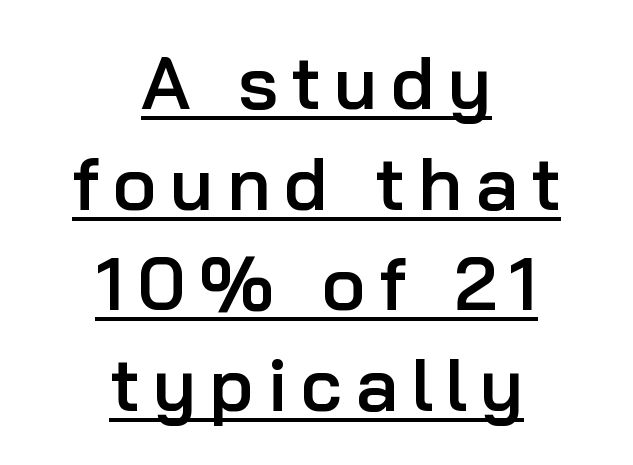
The type sits square on the baseline with zero lean. Every letter is mildly thick-stroked: semibold rather than bold. Notice how a bar underscores the lettering throughout. A typesetter would call this proportional, since set widths differ per character. Observe the absence of serifs on each vertical stroke in this sample. The block of text has a typical density, with ordinary space between rows.
